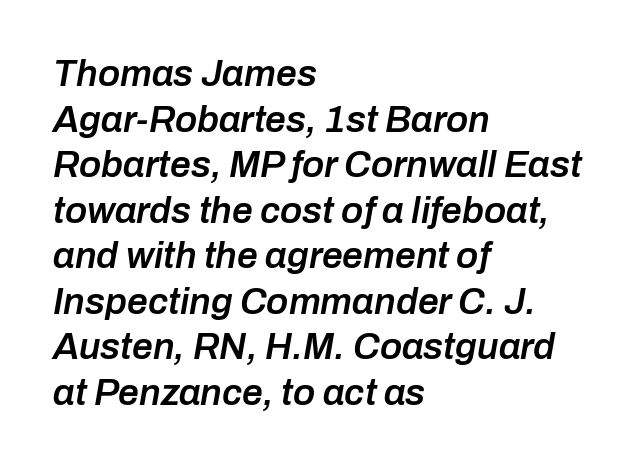
Plain, unruled lines of type. Default kerning and tracking; the words read as compact shapes. The characters look somewhat weighty, a semibold short of true bold. You can tell it's italic because the verticals aren't actually vertical. Is this a fixed-width face? No — the glyphs have proportional, varying widths. Reading down the block, your eye returns to a fixed left position each line.
